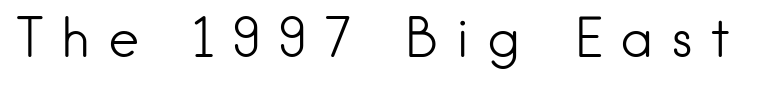
Q: Is the text bold? A: No.
Q: Is the text italic (slanted)? A: No, it is upright.
Q: Is the typeface a serif or a sans-serif typeface? A: Sans-serif.
Q: Is the text underlined? A: No.
Q: Is the spacing between letters normal or unusually wide? A: Unusually wide.
Q: Width (condensed, normal, or wide)? A: Normal.
Q: Stroke contrast? A: Low.
Q: x-height? A: Small.
Q: Monospaced? A: No.
